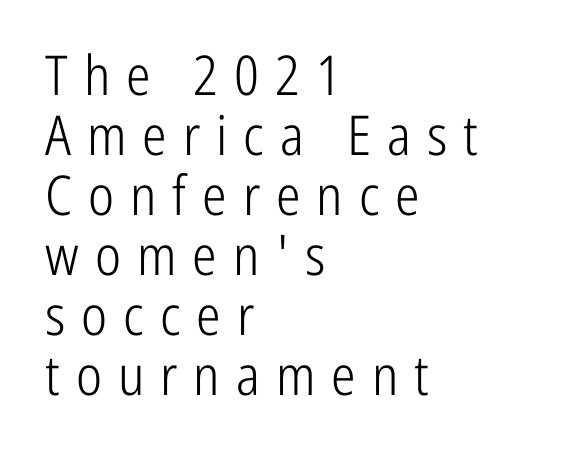
Letter spacing: wide. Spacing verdict: proportional, widths tailored to each character. A roman cut, with each character standing at attention. The rendering shows plain stroke endings on the letterforms — a sans-serif design.
